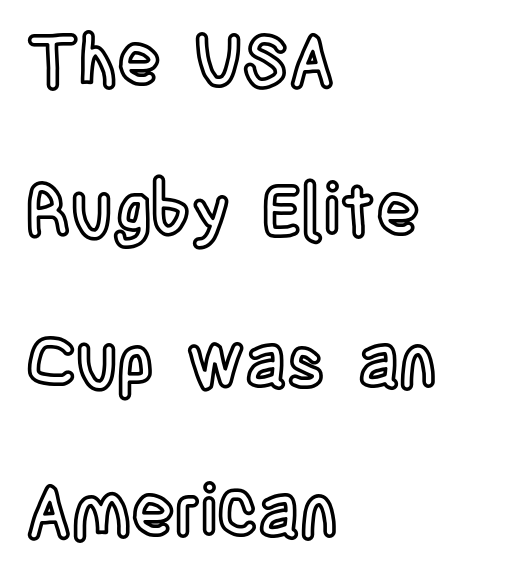
The image shows 72 px condensed type, upright; set left-aligned, loose line spacing (2.09x), normal letter spacing, not underlined; a large x-height.
